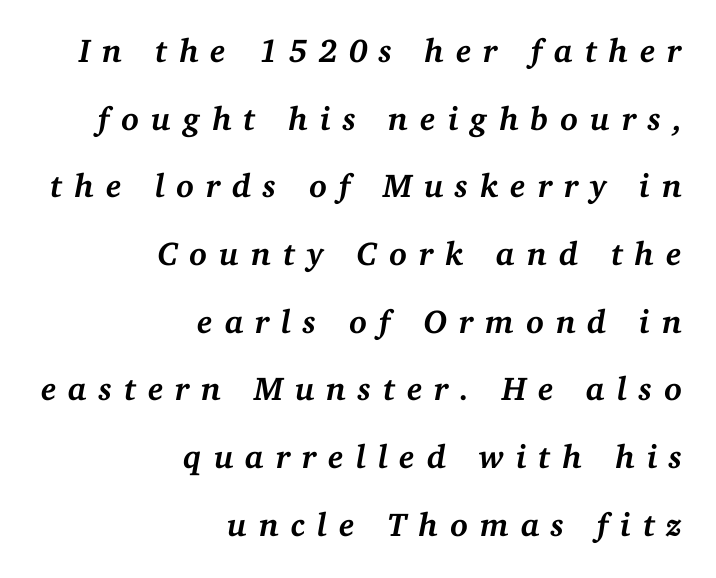
The rendering inserts visible extra space after every character. Thick stems and heavy bowls — unmistakably bold. Line endings align vertically; line beginnings do not. Descenders hang freely into open space. The space between consecutive lines is lavish.
